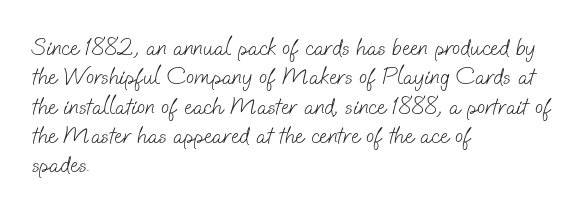
Q: Is the text bold? A: No.
Q: Is the text underlined? A: No.
Q: How is the paragraph aligned? A: Left-aligned.
Q: Is the spacing between letters normal or unusually wide? A: Normal.
